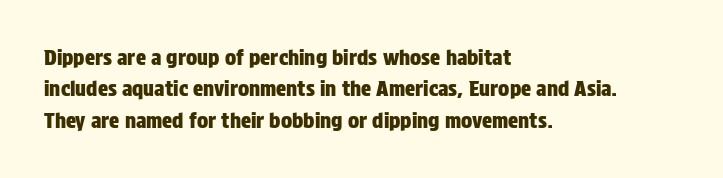
Q: Is the text italic (slanted)? A: No, it is upright.
Q: Is the text underlined? A: No.
Q: How is the paragraph aligned? A: Left-aligned.
Q: Is the spacing between letters normal or unusually wide? A: Normal.
Q: Is the spacing between lines tight, normal or loose? A: Normal.
